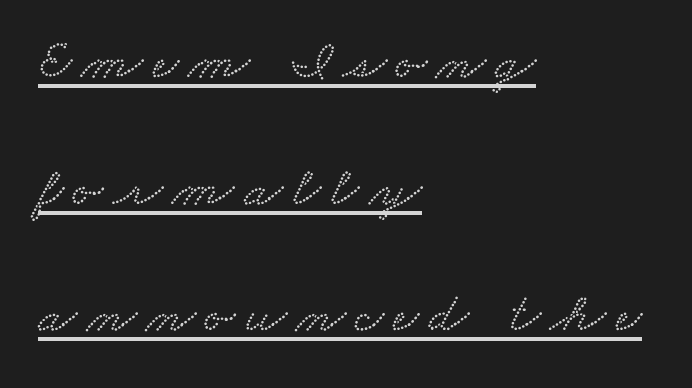
Q: Is the typeface a serif or a sans-serif typeface? A: Serif.
Q: Is the text underlined? A: Yes.
Q: How is the paragraph aligned? A: Left-aligned.
Q: Is the spacing between lines tight, normal or loose? A: Loose.
Q: Width (condensed, normal, or wide)? A: Wide.
Q: Stroke contrast? A: Low.
Q: x-height? A: Small.
Q: Monospaced? A: No.
